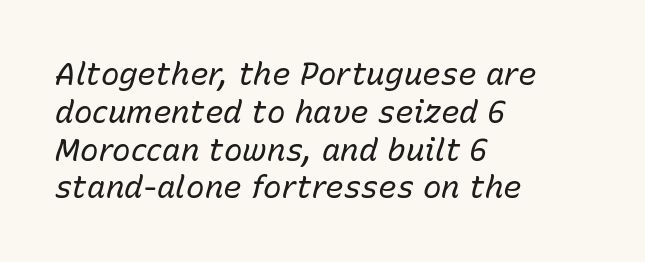
Q: Is the text bold? A: No.
Q: Is the text italic (slanted)? A: Yes, it leans right by about 15 degrees.
Q: Is the text underlined? A: No.
Q: How is the paragraph aligned? A: Left-aligned.
Q: Is the spacing between letters normal or unusually wide? A: Normal.
Q: Width (condensed, normal, or wide)? A: Normal.
Q: Stroke contrast? A: Low.
Q: x-height? A: Medium.
Q: Monospaced? A: No.
